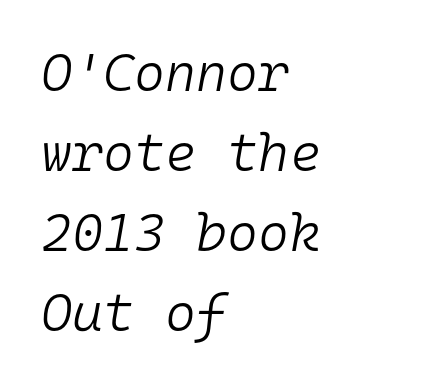
The image shows 53 px light type, italic (leaning right), monospaced; set left-aligned, normal line spacing (1.51x), normal letter spacing, not underlined; low stroke contrast and a medium x-height.
